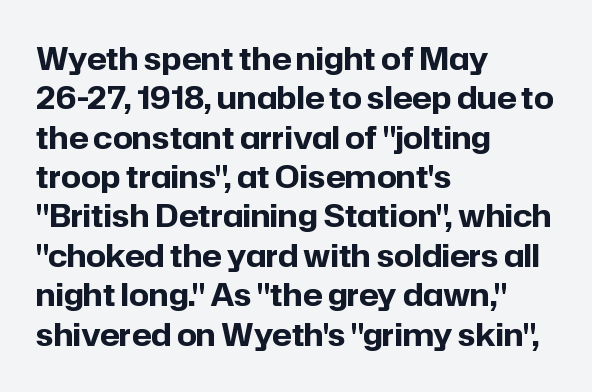
{"serif": "no", "italic": "no", "bold": "yes", "weight": "bold", "width": "normal", "stroke_contrast": "low", "x_height": "medium", "monospaced": "no", "underline": "no", "align": "left", "line_spacing": "normal", "line_spacing_ratio": 1.27, "letter_spacing": "normal", "letter_spacing_em": 0.0, "glyph_px": 31}
